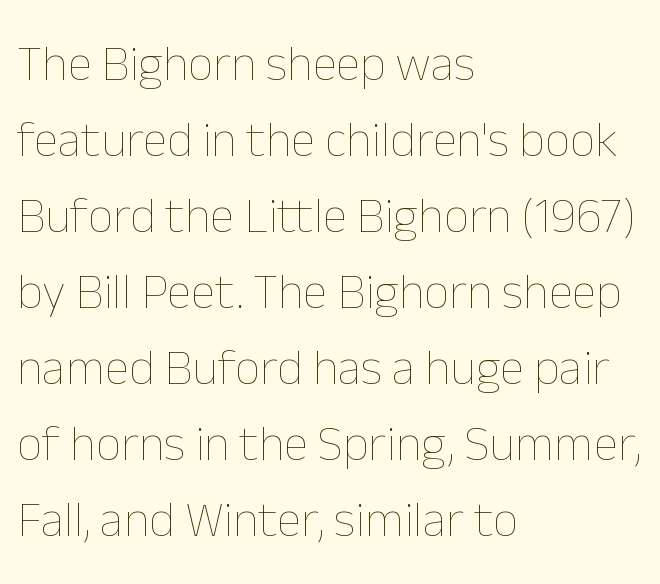
The image shows 50 px thin type, upright; set left-aligned, normal line spacing (1.52x), normal letter spacing, not underlined; low stroke contrast and a medium x-height.
